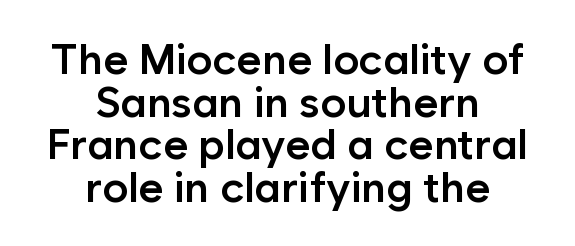
{"serif": "no", "italic": "no", "bold": "semi", "weight": "semibold", "width": "normal", "stroke_contrast": "low", "x_height": "medium", "monospaced": "no", "underline": "no", "align": "center", "line_spacing": "tight", "line_spacing_ratio": 0.99, "letter_spacing": "normal", "letter_spacing_em": 0.0, "glyph_px": 43}
